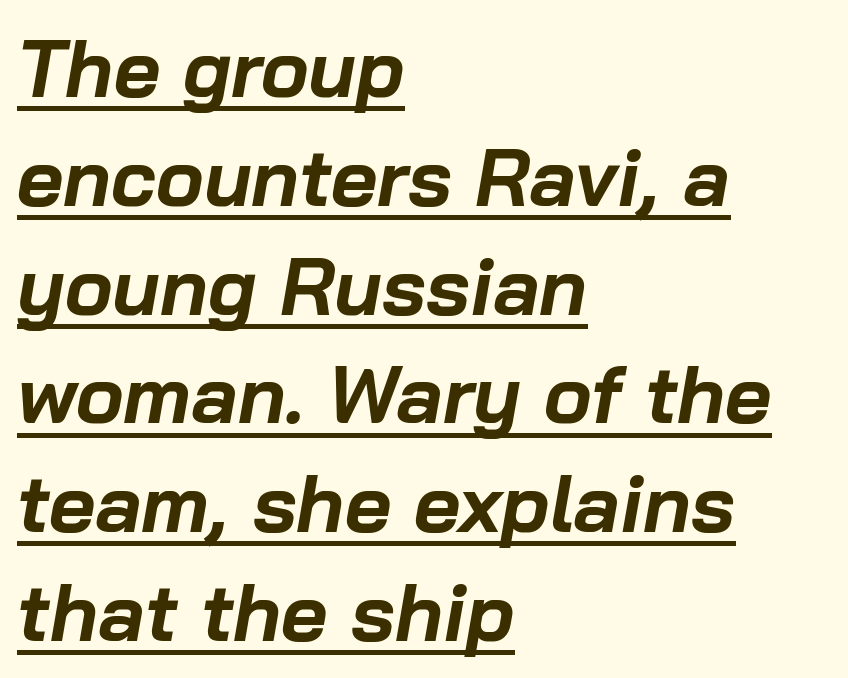
The image shows 80 px bold type, italic (leaning right); set left-aligned, normal line spacing (1.36x), normal letter spacing, underlined; low stroke contrast and a medium x-height.
